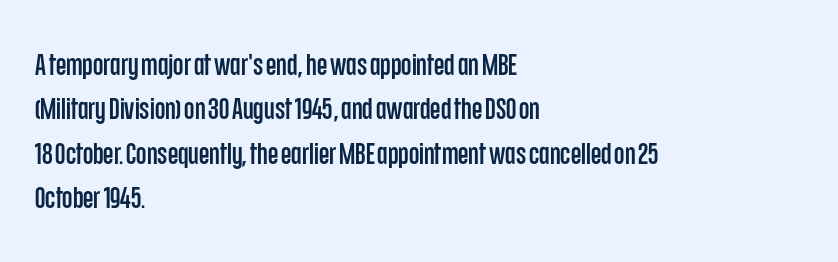
The image shows 30 px condensed sans-serif type, upright; set left-aligned, normal line spacing (1.48x), normal letter spacing, not underlined; low stroke contrast and a large x-height.
